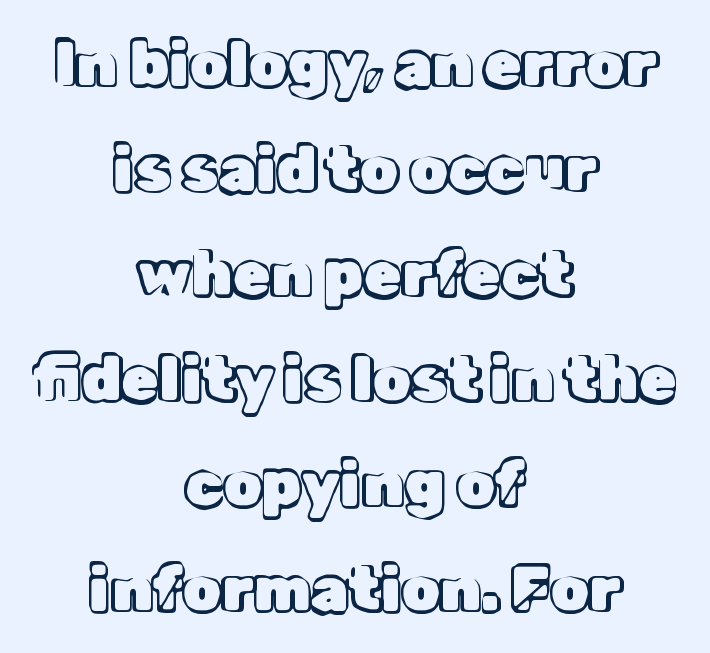
{"italic": "no", "width": "normal", "x_height": "medium", "monospaced": "no", "underline": "no", "align": "center", "line_spacing_ratio": 1.72, "letter_spacing": "normal", "letter_spacing_em": 0.0, "glyph_px": 61}
